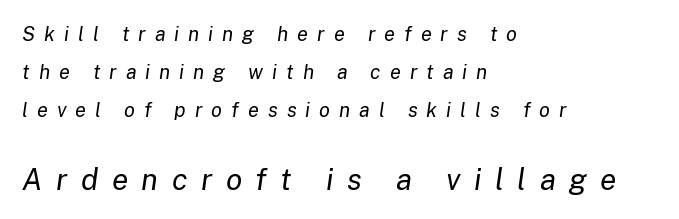
The image shows 30 px regular-weight type, italic (leaning right); set left-aligned, loose line spacing (1.91x), unusually wide letter spacing (+0.45 em), not underlined; the second (bottom) block is 1.5x larger; low stroke contrast and a medium x-height.
